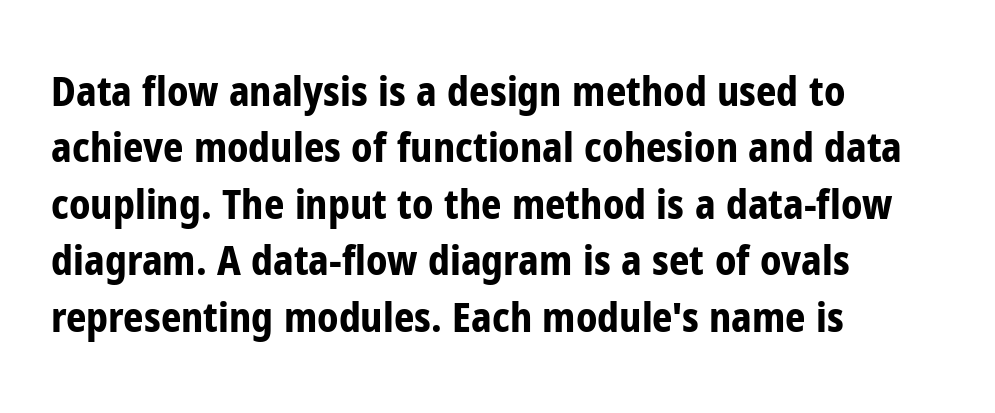
Q: Is the text bold? A: Yes.
Q: Is the text italic (slanted)? A: No, it is upright.
Q: Is the typeface a serif or a sans-serif typeface? A: Sans-serif.
Q: Is the text underlined? A: No.
Q: How is the paragraph aligned? A: Left-aligned.
Q: Is the spacing between letters normal or unusually wide? A: Normal.
Q: Is the spacing between lines tight, normal or loose? A: Normal.
Q: Width (condensed, normal, or wide)? A: Condensed.
Q: Stroke contrast? A: Low.
Q: x-height? A: Medium.
Q: Monospaced? A: No.
